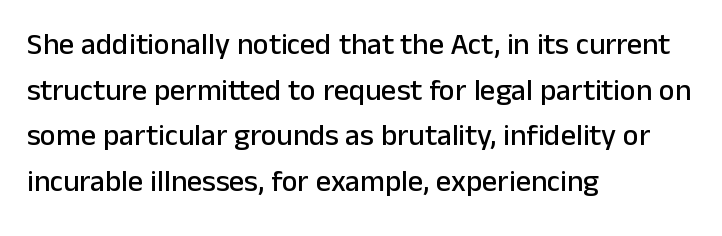
{"serif": "no", "italic": "no", "width": "normal", "stroke_contrast": "low", "x_height": "medium", "monospaced": "no", "underline": "no", "align": "left", "line_spacing": "normal", "line_spacing_ratio": 1.52, "letter_spacing": "normal", "letter_spacing_em": 0.0, "glyph_px": 30}
